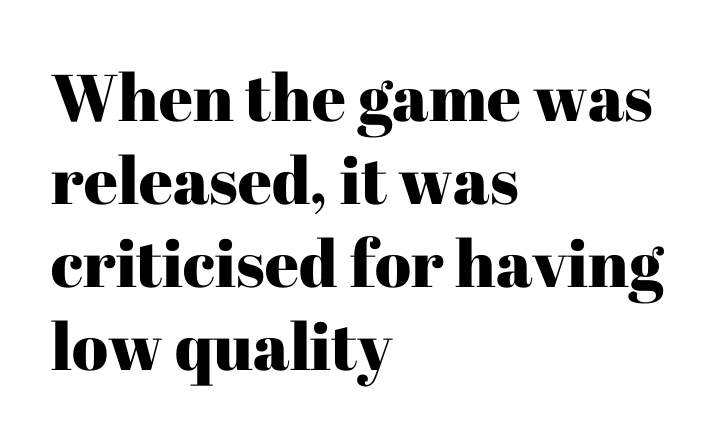
Q: Is the text italic (slanted)? A: No, it is upright.
Q: Is the typeface a serif or a sans-serif typeface? A: Serif.
Q: Is the text underlined? A: No.
Q: How is the paragraph aligned? A: Left-aligned.
Q: Is the spacing between letters normal or unusually wide? A: Normal.
Q: Is the spacing between lines tight, normal or loose? A: Normal.
Q: Width (condensed, normal, or wide)? A: Normal.
Q: Stroke contrast? A: High.
Q: x-height? A: Medium.
Q: Monospaced? A: No.
